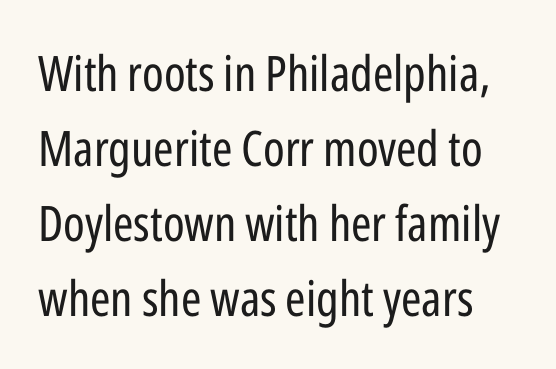
{"serif": "no", "italic": "no", "bold": "no", "weight": "regular", "width": "condensed", "stroke_contrast": "low", "x_height": "medium", "monospaced": "no", "underline": "no", "line_spacing": "normal", "line_spacing_ratio": 1.53, "letter_spacing": "normal", "letter_spacing_em": 0.0, "glyph_px": 49}
